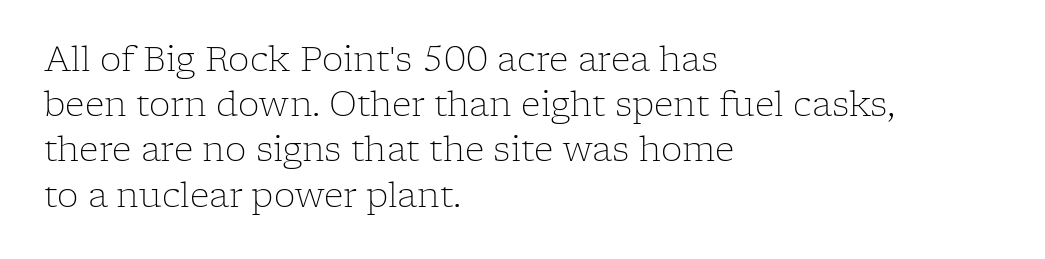
{"serif": "yes", "italic": "no", "bold": "no", "weight": "light", "width": "normal", "stroke_contrast": "low", "x_height": "medium", "monospaced": "no", "underline": "no", "align": "left", "line_spacing": "normal", "line_spacing_ratio": 1.33, "letter_spacing": "normal", "letter_spacing_em": 0.0, "glyph_px": 34}
